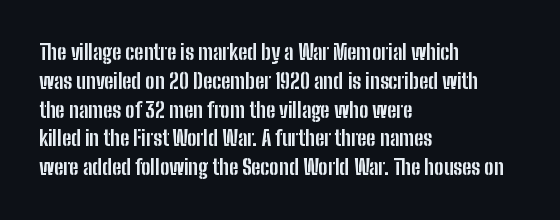
{"italic": "no", "bold": "yes", "underline": "no", "align": "left", "line_spacing": "normal", "line_spacing_ratio": 1.37, "letter_spacing": "normal", "letter_spacing_em": 0.0, "glyph_px": 21}
